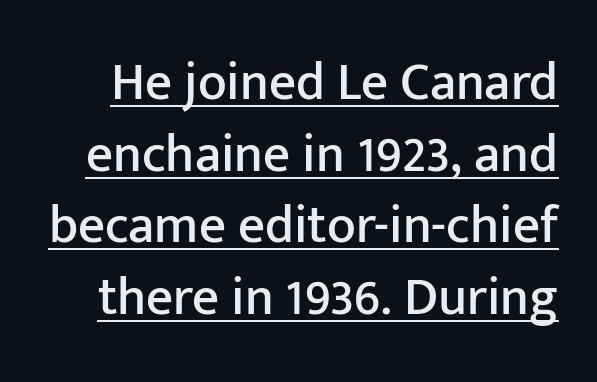
{"serif": "no", "italic": "no", "width": "normal", "stroke_contrast": "low", "x_height": "medium", "monospaced": "no", "underline": "yes", "line_spacing": "normal", "line_spacing_ratio": 1.35, "letter_spacing": "normal", "letter_spacing_em": 0.0, "glyph_px": 53}
